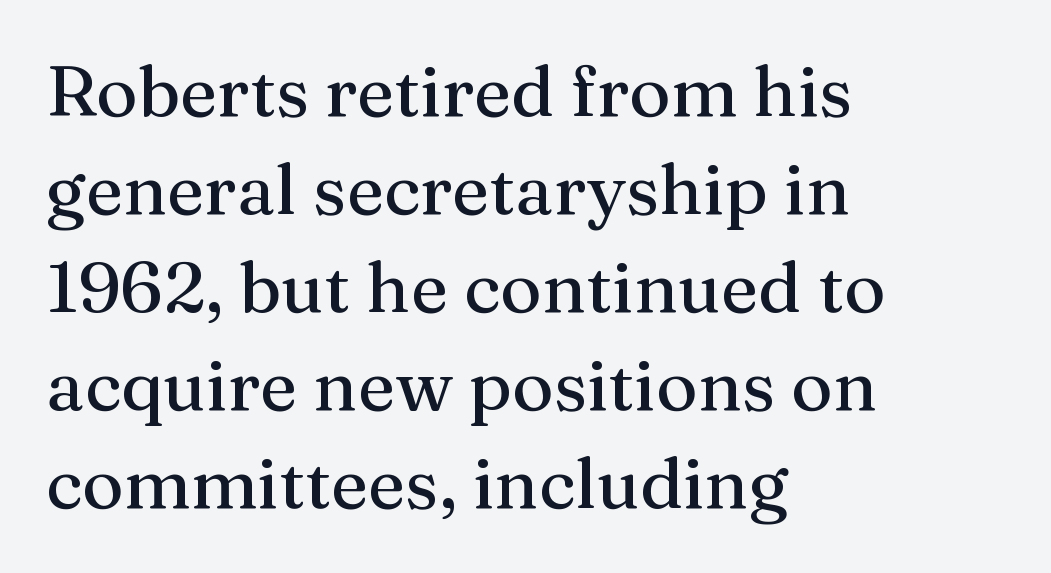
{"serif": "yes", "italic": "no", "width": "normal", "stroke_contrast": "medium", "x_height": "medium", "monospaced": "no", "underline": "no", "align": "left", "line_spacing": "normal", "line_spacing_ratio": 1.38, "letter_spacing": "normal", "letter_spacing_em": 0.0, "glyph_px": 71}
